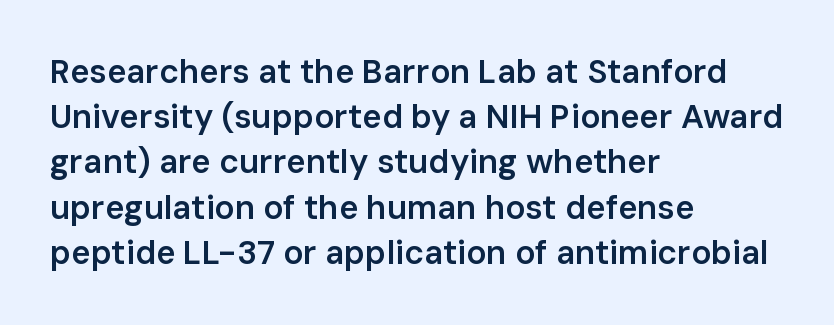
Do the characters align in a grid? No, the font is proportional. The setting favours the left margin, as ordinary paragraphs usually do. Nobody touched the tracking dial on this one. The rendering shows plain stroke endings on the letterforms — a sans-serif design. Every character sits straight up, as roman type does.
